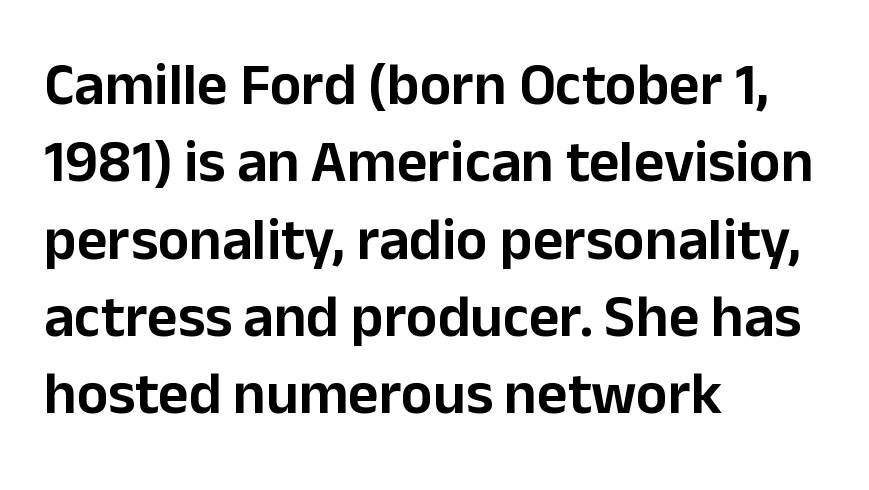
The image shows 59 px sans-serif type, upright; set left-aligned, normal line spacing (1.31x), normal letter spacing, not underlined; low stroke contrast and a medium x-height.
